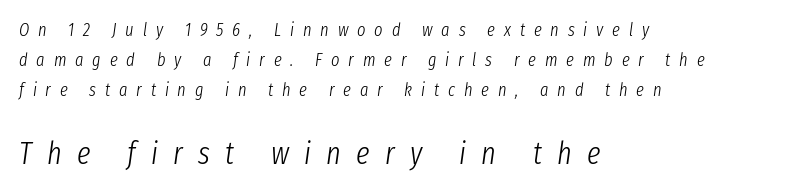
Q: Is the text bold? A: No.
Q: Is the text italic (slanted)? A: Yes, it leans right by about 8 degrees.
Q: Is the text underlined? A: No.
Q: How is the paragraph aligned? A: Left-aligned.
Q: Is the spacing between letters normal or unusually wide? A: Unusually wide.
Q: Is the spacing between lines tight, normal or loose? A: Normal.
Q: Which block of text is set in a larger size, the first (top) or the second (bottom)? A: The second (bottom) one.
Q: Width (condensed, normal, or wide)? A: Condensed.
Q: Stroke contrast? A: Low.
Q: x-height? A: Medium.
Q: Monospaced? A: No.
